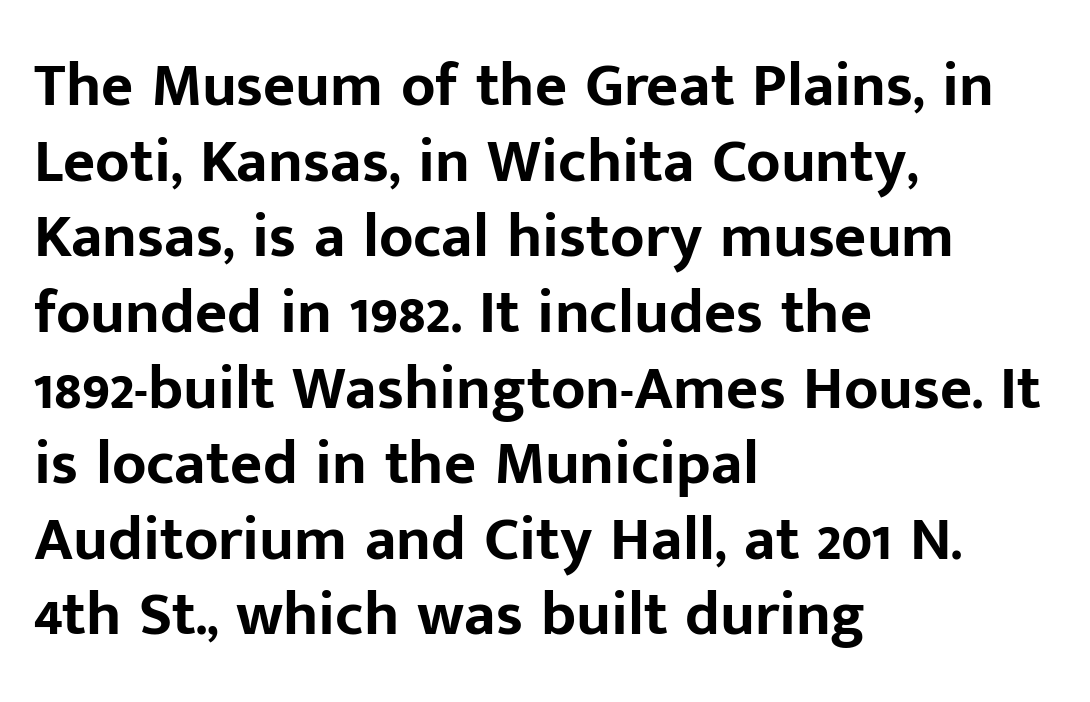
The image shows 62 px bold sans-serif type, upright; set left-aligned, line spacing 1.22x, normal letter spacing, not underlined; low stroke contrast and a medium x-height.
